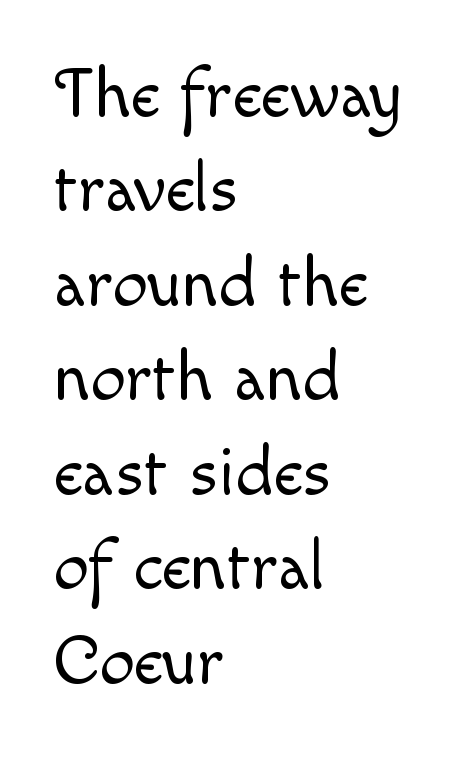
Anything drawn beneath the words? Only blank space. Leading matches the norm, producing a regular column. Style check: upright. Character widths vary here, with narrow letters taking less room than wide ones. Line beginnings align vertically; line endings do not.
